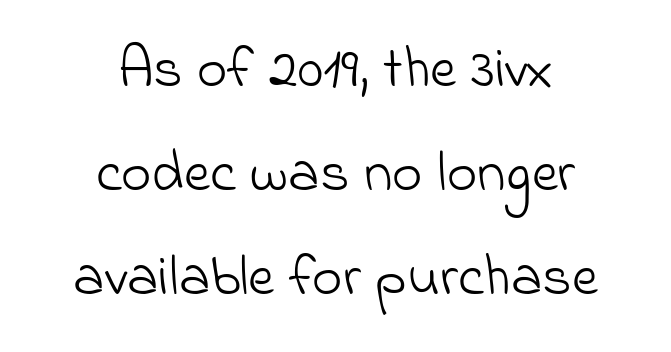
On a weight scale, this lands at 450 or below. The baseline area is clear. The rag falls on both sides of this text block equally. Typographically, this falls in the sans-serif category.
